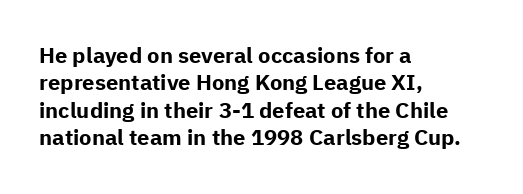
Chunky letters — that's bold for sure. Caption: standard tracking, unaltered. Descenders are the only things crossing below the line. Typeset ragged right — the left edge is the straight one. The letters stand upright; this is a roman face.
